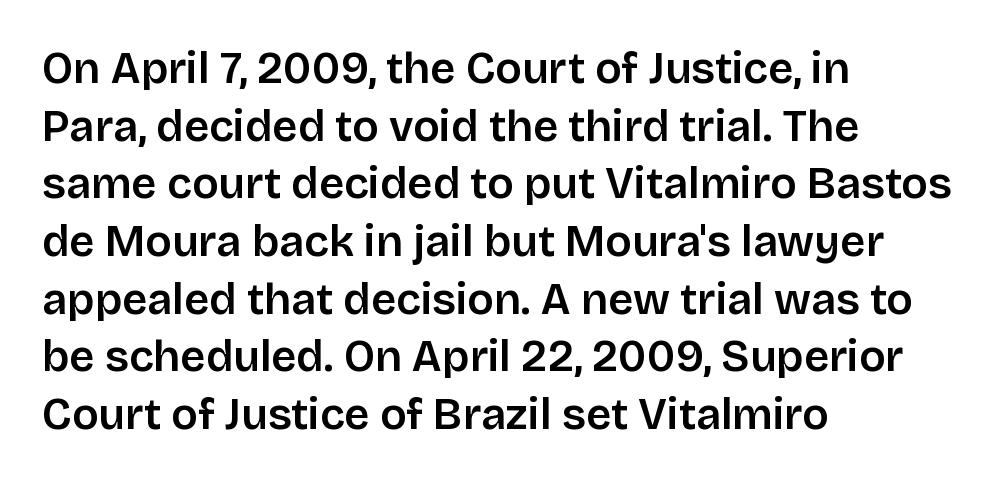
Q: Is the text italic (slanted)? A: No, it is upright.
Q: Is the typeface a serif or a sans-serif typeface? A: Sans-serif.
Q: Is the text underlined? A: No.
Q: How is the paragraph aligned? A: Left-aligned.
Q: Is the spacing between letters normal or unusually wide? A: Normal.
Q: Is the spacing between lines tight, normal or loose? A: Normal.
Q: Width (condensed, normal, or wide)? A: Normal.
Q: Stroke contrast? A: Low.
Q: x-height? A: Large.
Q: Monospaced? A: No.
